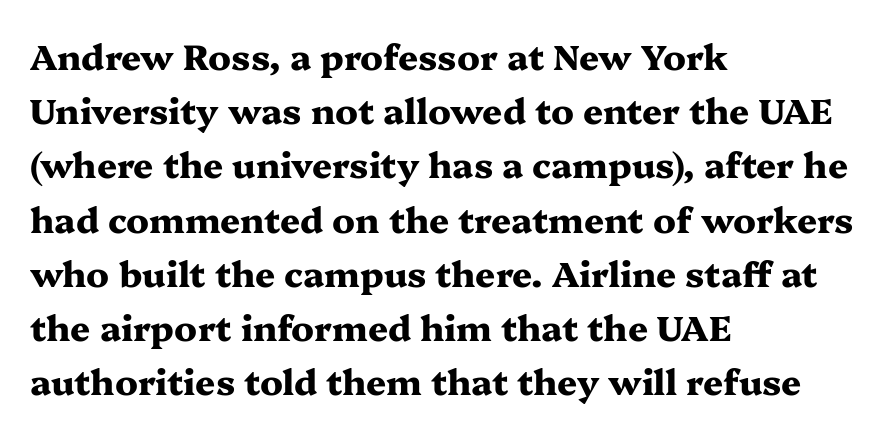
Is the block centered? No — it sits flush against the left margin. Proportional: the letters do not fall into vertical columns. It's the straight-up-and-down kind of type. Each letter's strokes conclude with small projecting serifs. Honestly, there is no underline to notice here at all.
